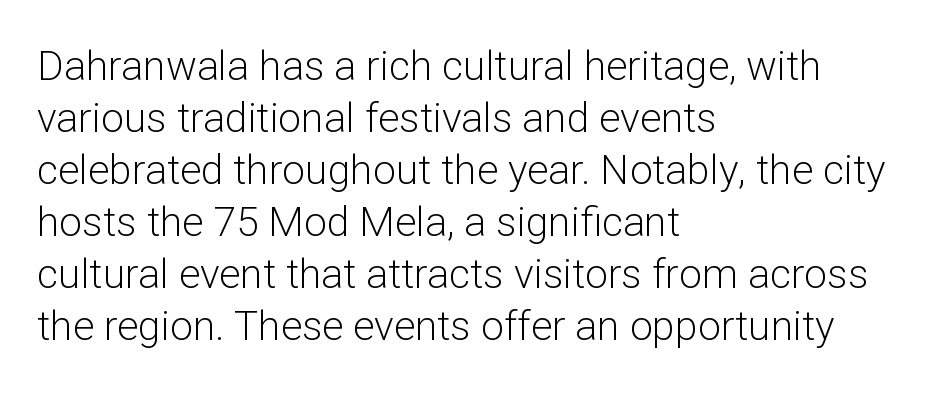
The image shows 41 px light sans-serif type, upright; set left-aligned, normal line spacing (1.27x), normal letter spacing, not underlined; low stroke contrast and a medium x-height.
